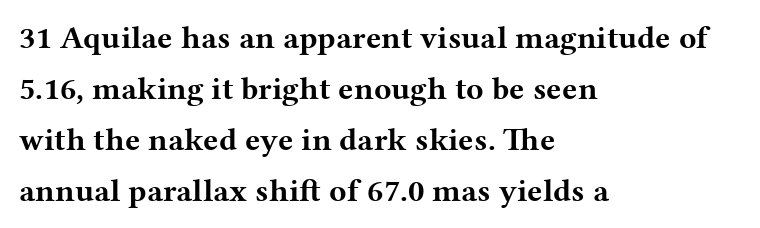
The image shows 32 px bold, wide serif type, upright; set left-aligned, normal line spacing (1.59x), normal letter spacing, not underlined; medium stroke contrast and a medium x-height.
